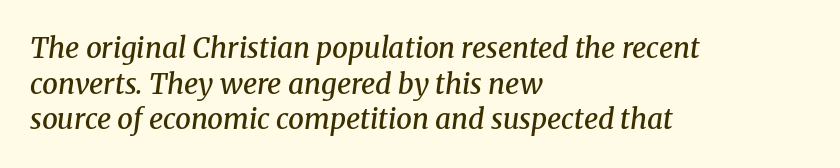
The image shows 28 px semibold serif type, italic (leaning right); set left-aligned, normal line spacing (1.27x), normal letter spacing, not underlined; medium stroke contrast and a medium x-height.
